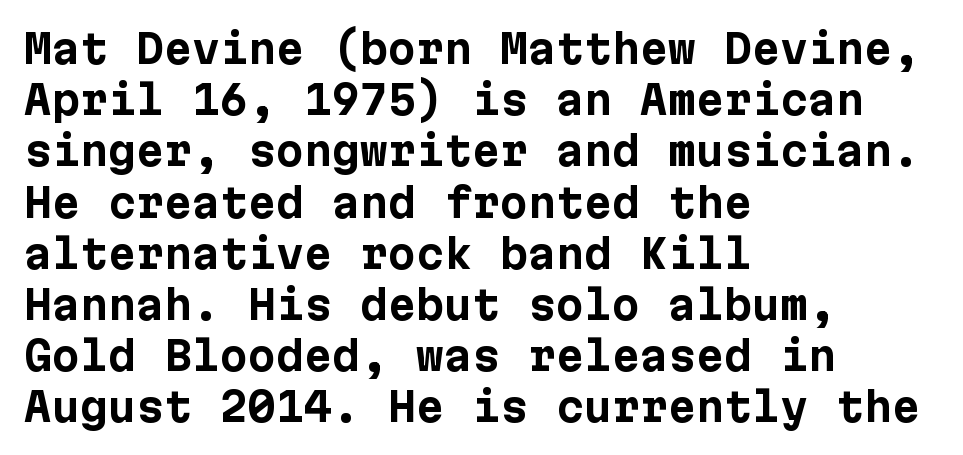
Q: Is the text bold? A: Yes.
Q: Is the text italic (slanted)? A: No, it is upright.
Q: Is the typeface a serif or a sans-serif typeface? A: Sans-serif.
Q: Is the text underlined? A: No.
Q: How is the paragraph aligned? A: Left-aligned.
Q: Is the spacing between letters normal or unusually wide? A: Normal.
Q: Is the spacing between lines tight, normal or loose? A: Normal.
Q: Width (condensed, normal, or wide)? A: Normal.
Q: Stroke contrast? A: Low.
Q: x-height? A: Medium.
